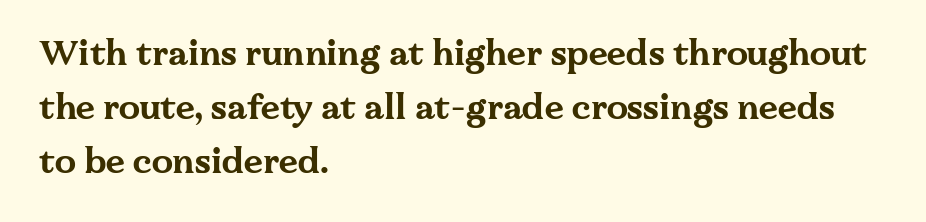
Q: Is the text bold? A: Yes.
Q: Is the text italic (slanted)? A: No, it is upright.
Q: Is the typeface a serif or a sans-serif typeface? A: Serif.
Q: Is the text underlined? A: No.
Q: How is the paragraph aligned? A: Left-aligned.
Q: Is the spacing between letters normal or unusually wide? A: Normal.
Q: Is the spacing between lines tight, normal or loose? A: Normal.
Q: Width (condensed, normal, or wide)? A: Wide.
Q: Stroke contrast? A: Medium.
Q: x-height? A: Medium.
Q: Monospaced? A: No.
